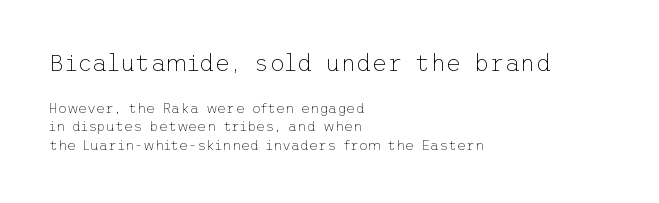
{"italic": "no", "bold": "no", "underline": "no", "align": "left", "line_spacing": "normal", "line_spacing_ratio": 1.32, "letter_spacing": "normal", "letter_spacing_em": 0.0, "larger_block": "first", "size_ratio": 1.71, "glyph_px": 24}
